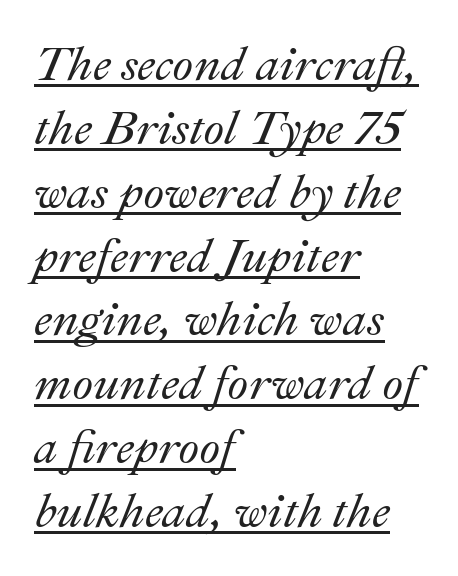
The specimen reads as italic at a glance. Is the letter spacing exaggerated? No — it looks like the ordinary default. These lines sit exactly where default settings would place them. These characters rest on top of a visible drawn line. Each letter keeps its own natural width here, so spacing adapts to shape.
